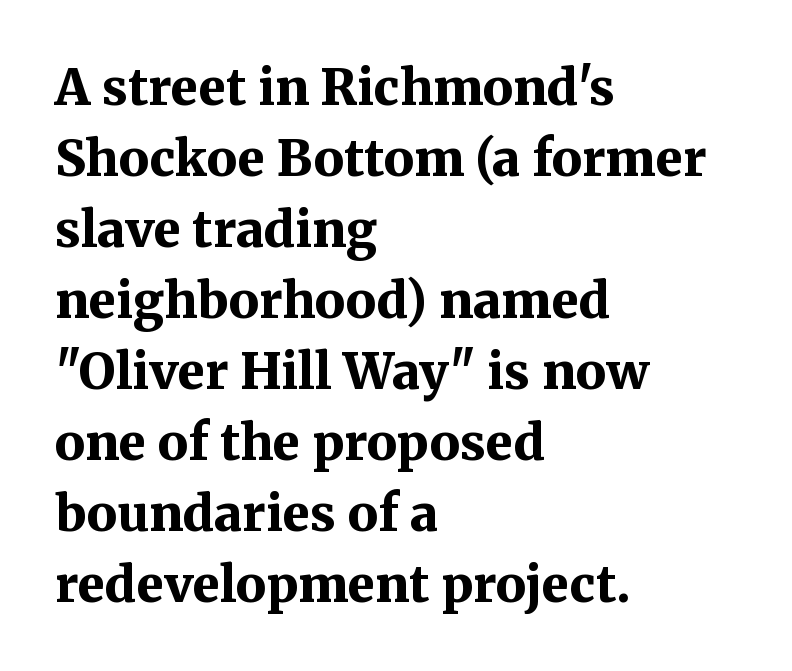
Regarding serifs, this sample has them. Does the weight exceed regular? Yes, all the way to bold. Horizontal bands of white between lines are of average thickness. Each word holds together tightly as a unit, with standard inter-letter gaps. The letters advance in unequal steps, a hallmark of proportional type.
